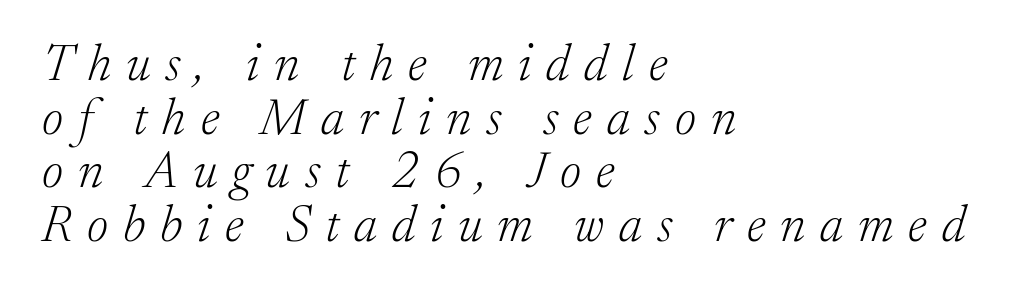
Q: Is the text bold? A: No.
Q: Is the text italic (slanted)? A: Yes, it leans right by about 17 degrees.
Q: Is the typeface a serif or a sans-serif typeface? A: Serif.
Q: Is the text underlined? A: No.
Q: How is the paragraph aligned? A: Left-aligned.
Q: Is the spacing between letters normal or unusually wide? A: Unusually wide.
Q: Is the spacing between lines tight, normal or loose? A: Tight.
Q: Width (condensed, normal, or wide)? A: Normal.
Q: Stroke contrast? A: Low.
Q: x-height? A: Medium.
Q: Monospaced? A: No.
